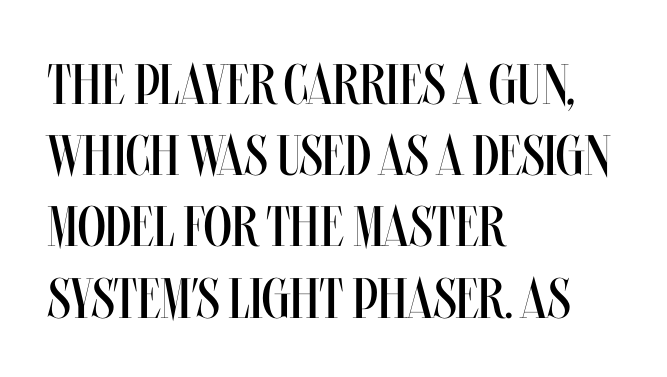
The specimen omits any rule beneath the text block's lines. Caption: standard tracking, unaltered. Reading down the block, your eye returns to a fixed left position each line. The line-height multiplier appears to be the usual default. Upright lettering throughout. Heft: none added — not bold.
